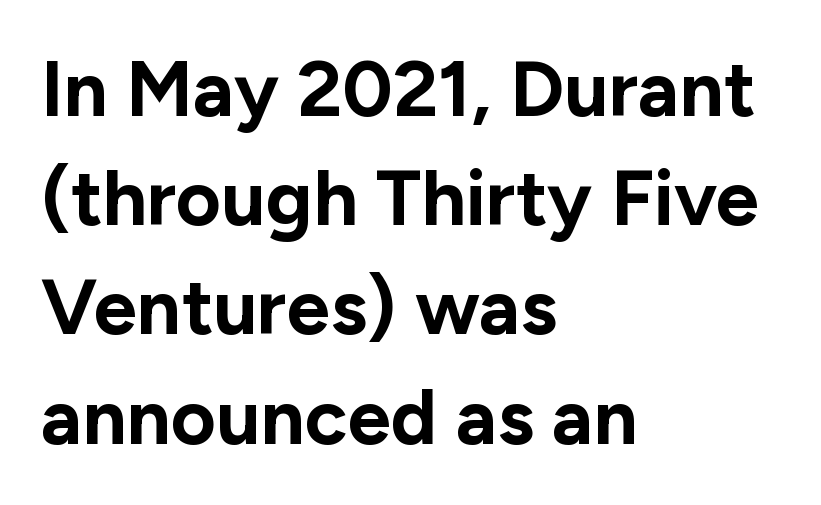
These lines stack with their left ends in a neat column. Each letter's strokes conclude bluntly, with no projecting serifs. The rendering keeps characters at their native spacing. Heavy, bold letterforms. Nope, not italic — everything's standing straight. Descender tails drop into unmarked territory.
